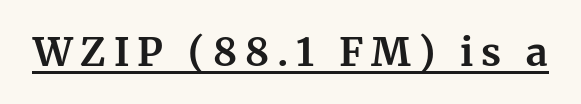
The font family rendered here belongs to the serif group. Posture: upright roman. The string is rendered with underlining switched on. The glyphs have the mass of a bold cut.
